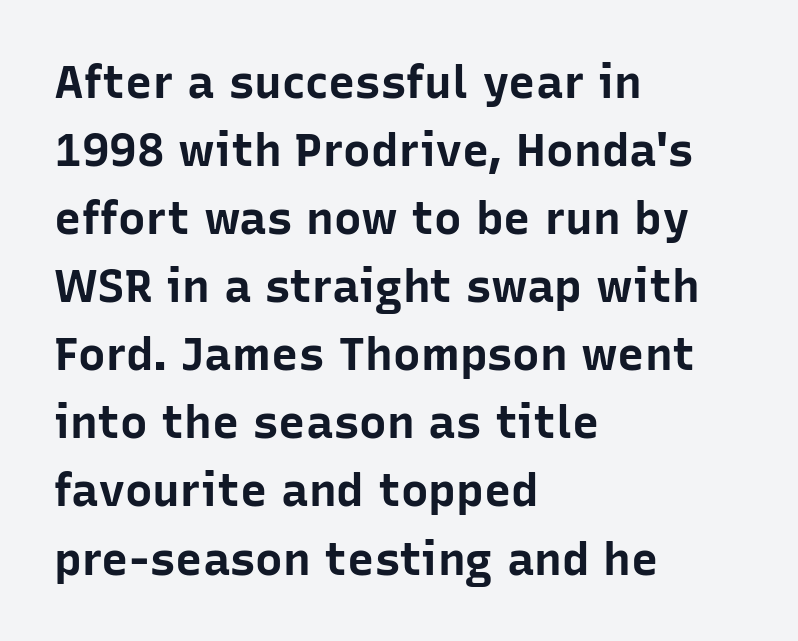
{"serif": "no", "italic": "no", "bold": "yes", "weight": "bold", "width": "normal", "stroke_contrast": "low", "x_height": "medium", "monospaced": "no", "underline": "no", "align": "left", "line_spacing": "normal", "line_spacing_ratio": 1.48, "letter_spacing": "normal", "letter_spacing_em": 0.0, "glyph_px": 46}
